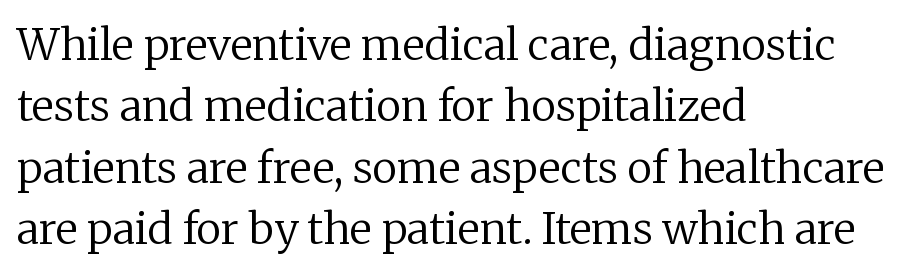
A typesetter would call this proportional, since set widths differ per character. If you drew a line through each stem, it would be perfectly vertical. What's the leading like? Ordinary, nothing unusual. Just letters on the line, the space beneath them empty. One-word summary of the alignment: left.
